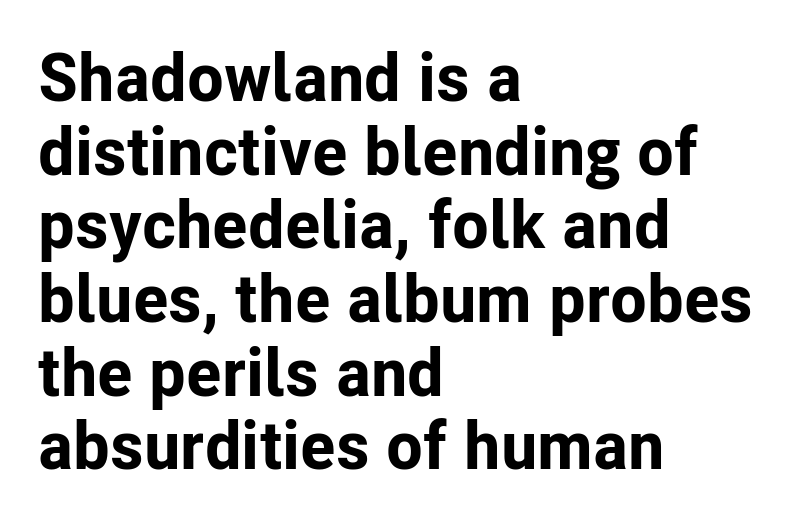
The image shows 67 px bold sans-serif type, upright; set left-aligned, tight line spacing (1.1x), normal letter spacing, not underlined; low stroke contrast and a medium x-height.
